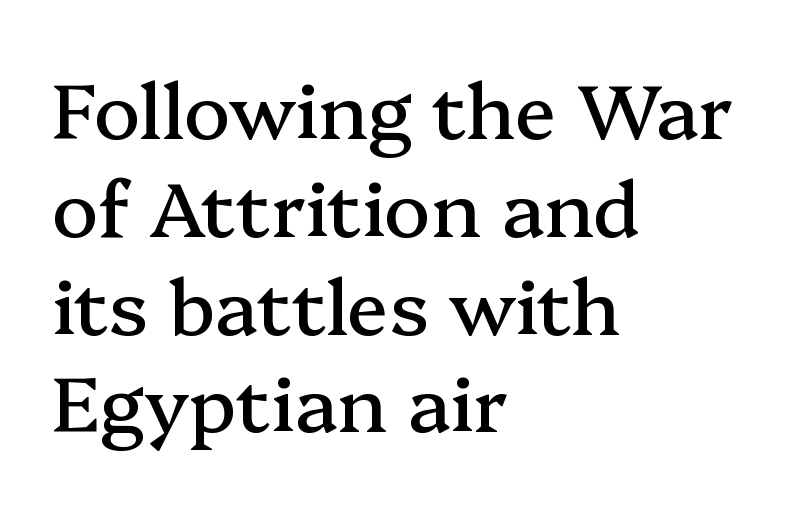
{"serif": "yes", "italic": "no", "width": "normal", "stroke_contrast": "medium", "x_height": "medium", "monospaced": "no", "underline": "no", "align": "left", "line_spacing": "normal", "line_spacing_ratio": 1.27, "letter_spacing": "normal", "letter_spacing_em": 0.0, "glyph_px": 77}
